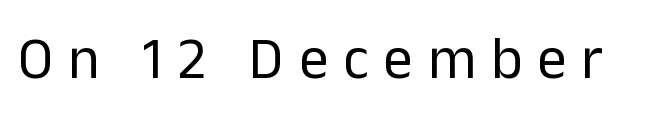
Q: Is the text bold? A: No.
Q: Is the text italic (slanted)? A: No, it is upright.
Q: Is the typeface a serif or a sans-serif typeface? A: Sans-serif.
Q: Is the text underlined? A: No.
Q: Is the spacing between letters normal or unusually wide? A: Unusually wide.
Q: Width (condensed, normal, or wide)? A: Normal.
Q: Stroke contrast? A: Low.
Q: x-height? A: Medium.
Q: Monospaced? A: No.
